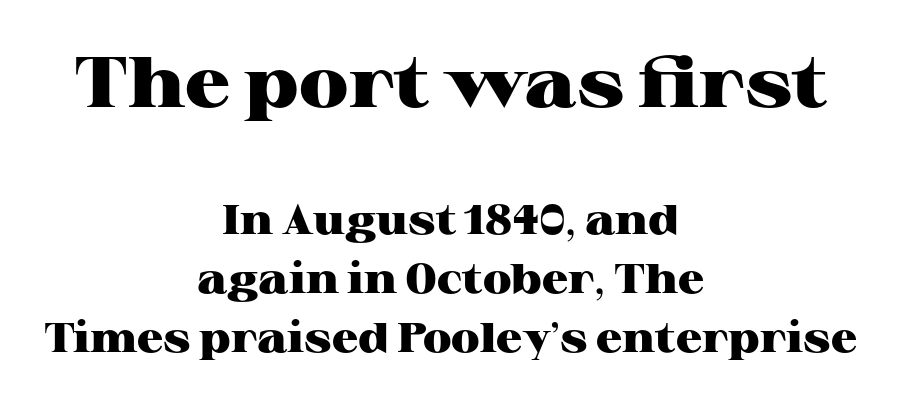
Q: Is the text bold? A: Yes.
Q: Is the text italic (slanted)? A: No, it is upright.
Q: Is the typeface a serif or a sans-serif typeface? A: Serif.
Q: Is the text underlined? A: No.
Q: How is the paragraph aligned? A: Centered.
Q: Is the spacing between letters normal or unusually wide? A: Normal.
Q: Is the spacing between lines tight, normal or loose? A: Normal.
Q: Which block of text is set in a larger size, the first (top) or the second (bottom)? A: The first (top) one.
Q: Width (condensed, normal, or wide)? A: Wide.
Q: Stroke contrast? A: High.
Q: x-height? A: Medium.
Q: Monospaced? A: No.
